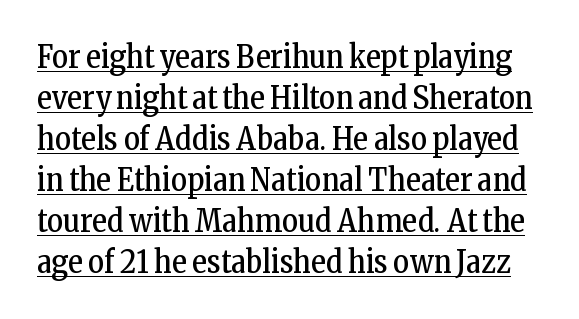
The image shows 31 px regular-weight, condensed serif type, upright; set normal line spacing (1.32x), normal letter spacing, underlined; low stroke contrast and a medium x-height.
